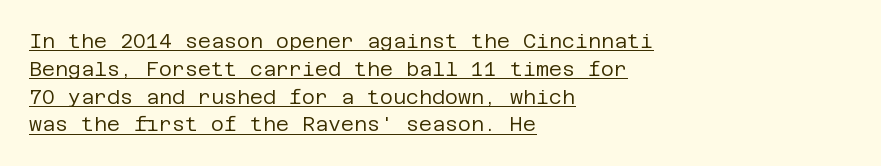
Q: Is the text bold? A: No.
Q: Is the text italic (slanted)? A: No, it is upright.
Q: Is the text underlined? A: Yes.
Q: How is the paragraph aligned? A: Left-aligned.
Q: Is the spacing between letters normal or unusually wide? A: Normal.
Q: Is the spacing between lines tight, normal or loose? A: Normal.
